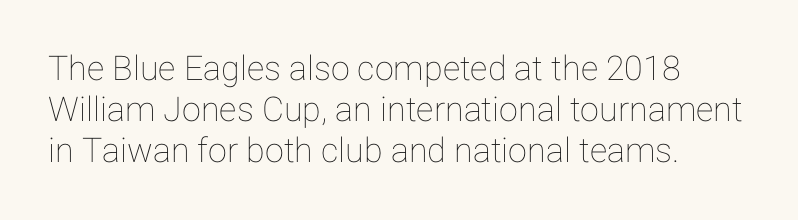
These lines are rendered in a variable-pitch font. Is the block centered? No — it sits flush against the left margin. Do the letters lean? They stand straight. The string is rendered with underlining switched off.
